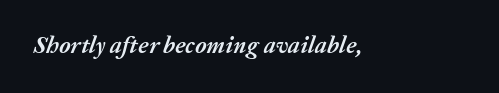
Students, this is bold: see how much ink each stroke carries. Rendered with sloped, italic letterforms. Between one letter and the next there's only the usual sliver of space. Beneath every word, the page is bare.
